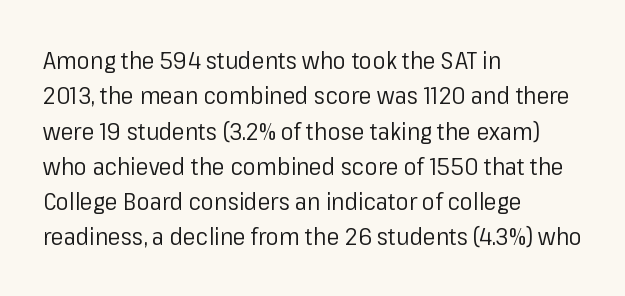
Q: Is the text bold? A: No.
Q: Is the text italic (slanted)? A: No, it is upright.
Q: Is the text underlined? A: No.
Q: How is the paragraph aligned? A: Left-aligned.
Q: Is the spacing between letters normal or unusually wide? A: Normal.
Q: Is the spacing between lines tight, normal or loose? A: Normal.
